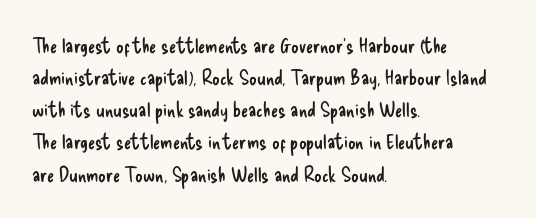
{"italic": "no", "bold": "no", "underline": "no", "align": "left", "line_spacing": "normal", "line_spacing_ratio": 1.53, "letter_spacing": "normal", "letter_spacing_em": 0.0, "glyph_px": 21}
